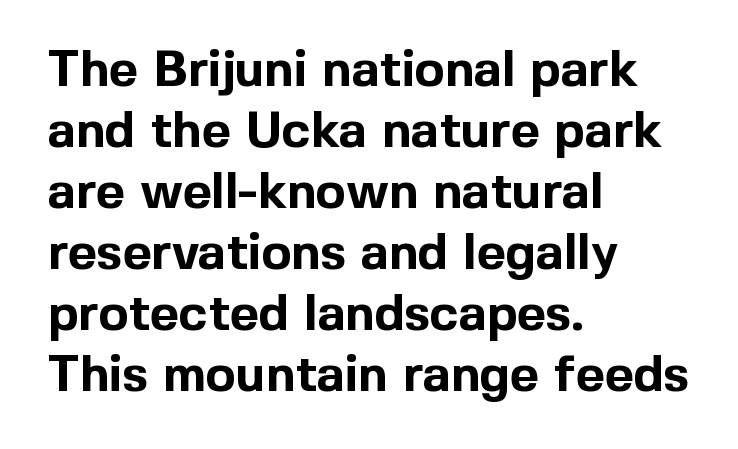
These lines keep a tight, regular rhythm from letter to letter. Observe the absence of serifs on each vertical stroke in this sample. Plenty of ink on the page — the face is bold. Style check: upright.
